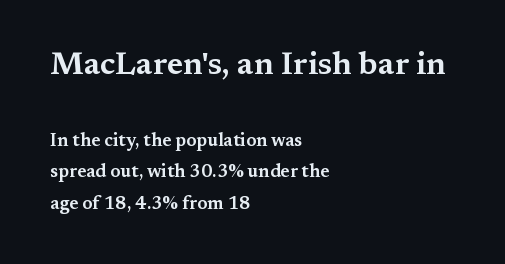
How are the letters spaced? Ordinarily, with no added tracking. The zone under the glyphs is completely vacant. Do the characters align in a grid? No, the font is proportional. Which margin do the lines hug? The left one — the right edge is uneven. Italic: no, the glyphs are upright roman. This sample uses a serif face.
